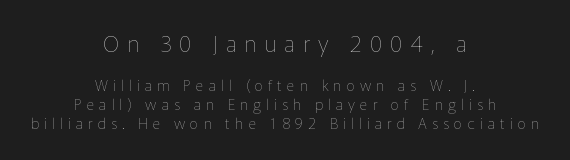
Q: Is the text bold? A: No.
Q: Is the text italic (slanted)? A: No, it is upright.
Q: Is the text underlined? A: No.
Q: How is the paragraph aligned? A: Centered.
Q: Is the spacing between letters normal or unusually wide? A: Unusually wide.
Q: Is the spacing between lines tight, normal or loose? A: Normal.
Q: Which block of text is set in a larger size, the first (top) or the second (bottom)? A: The first (top) one.
